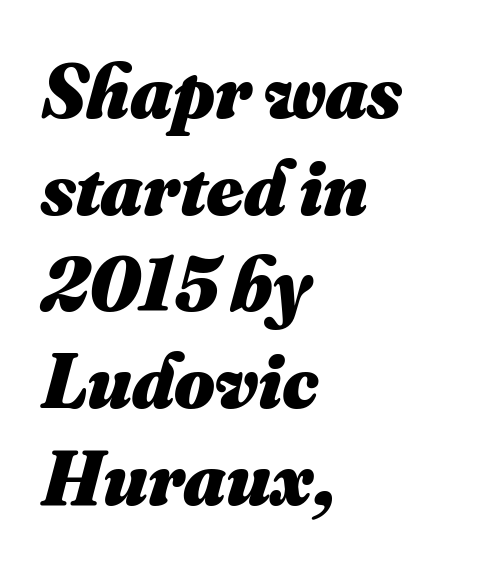
Q: Is the text bold? A: Yes.
Q: Is the text underlined? A: No.
Q: How is the paragraph aligned? A: Left-aligned.
Q: Is the spacing between letters normal or unusually wide? A: Normal.
Q: Width (condensed, normal, or wide)? A: Normal.
Q: Stroke contrast? A: Medium.
Q: x-height? A: Small.
Q: Monospaced? A: No.
